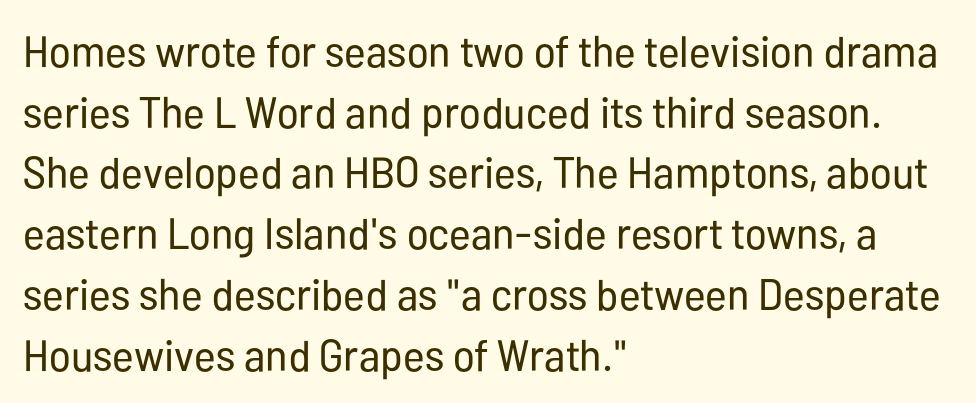
{"serif": "no", "italic": "no", "bold": "no", "weight": "regular", "width": "condensed", "stroke_contrast": "low", "x_height": "medium", "monospaced": "no", "underline": "no", "align": "left", "line_spacing": "normal", "line_spacing_ratio": 1.38, "letter_spacing": "normal", "letter_spacing_em": 0.0, "glyph_px": 44}
